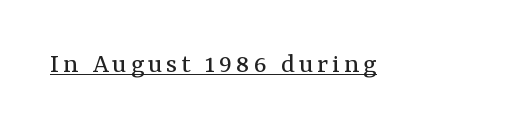
{"serif": "yes", "italic": "no", "bold": "no", "weight": "regular", "width": "normal", "stroke_contrast": "medium", "x_height": "medium", "monospaced": "no", "underline": "yes", "glyph_px": 29}
